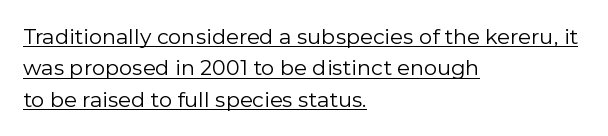
Q: Is the text bold? A: No.
Q: Is the text italic (slanted)? A: No, it is upright.
Q: Is the text underlined? A: Yes.
Q: How is the paragraph aligned? A: Left-aligned.
Q: Is the spacing between letters normal or unusually wide? A: Normal.
Q: Is the spacing between lines tight, normal or loose? A: Normal.
